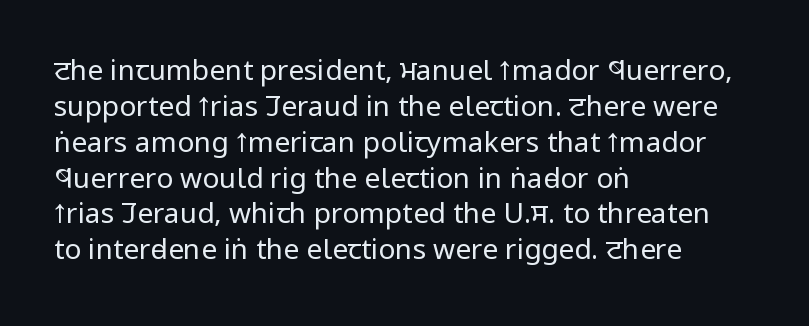
Q: Is the text bold? A: No.
Q: Is the text italic (slanted)? A: No, it is upright.
Q: Is the typeface a serif or a sans-serif typeface? A: Sans-serif.
Q: Is the text underlined? A: No.
Q: How is the paragraph aligned? A: Left-aligned.
Q: Is the spacing between letters normal or unusually wide? A: Normal.
Q: Is the spacing between lines tight, normal or loose? A: Normal.
Q: Width (condensed, normal, or wide)? A: Condensed.
Q: Stroke contrast? A: Low.
Q: x-height? A: Large.
Q: Monospaced? A: No.
